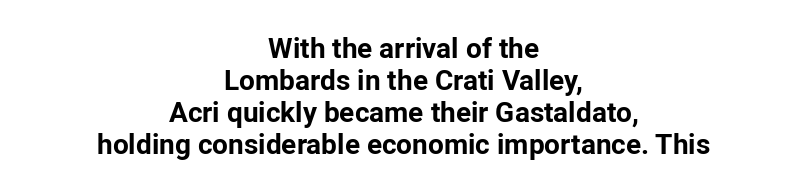
{"serif": "no", "italic": "no", "bold": "yes", "weight": "bold", "width": "normal", "stroke_contrast": "low", "x_height": "medium", "monospaced": "no", "underline": "no", "align": "center", "line_spacing": "tight", "line_spacing_ratio": 1.14, "letter_spacing": "normal", "letter_spacing_em": 0.0, "glyph_px": 28}
